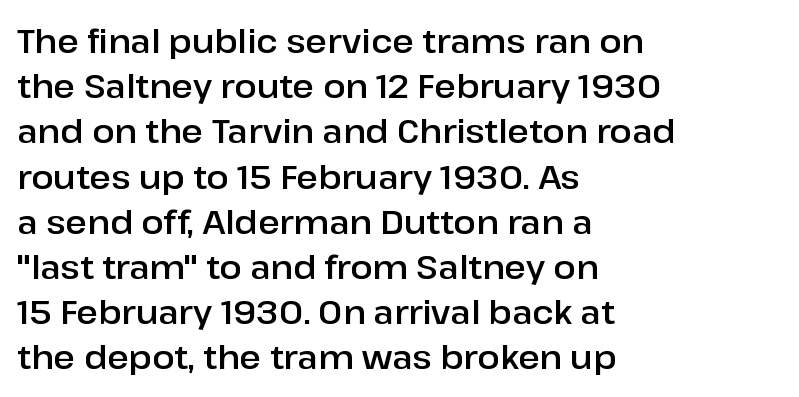
The image shows 33 px sans-serif type, upright; set left-aligned, normal line spacing (1.37x), normal letter spacing, not underlined; low stroke contrast and a medium x-height.
